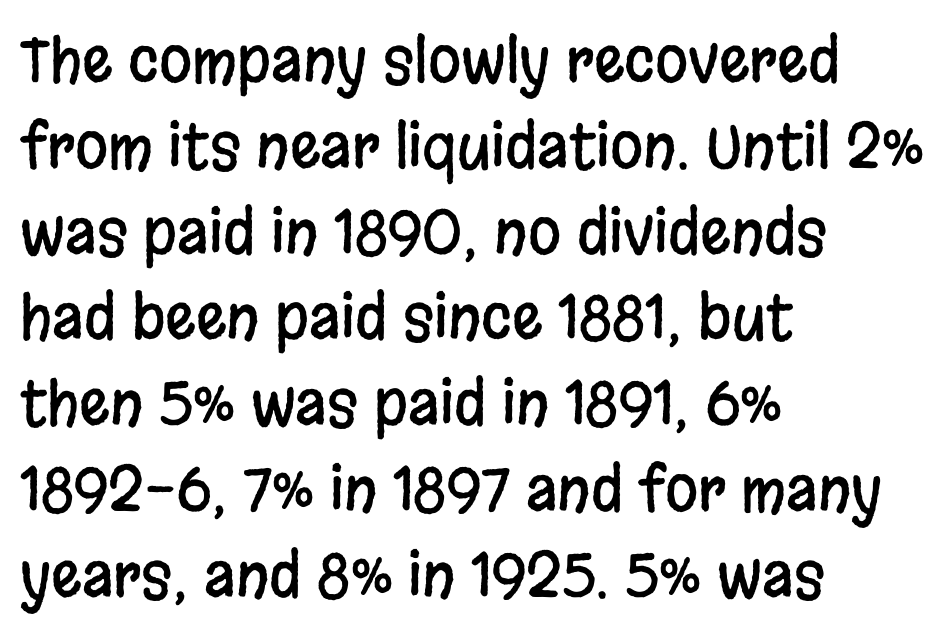
{"serif": "no", "italic": "no", "width": "condensed", "stroke_contrast": "low", "x_height": "large", "monospaced": "no", "underline": "no", "align": "left", "line_spacing": "normal", "line_spacing_ratio": 1.43, "letter_spacing": "normal", "letter_spacing_em": 0.0, "glyph_px": 60}
